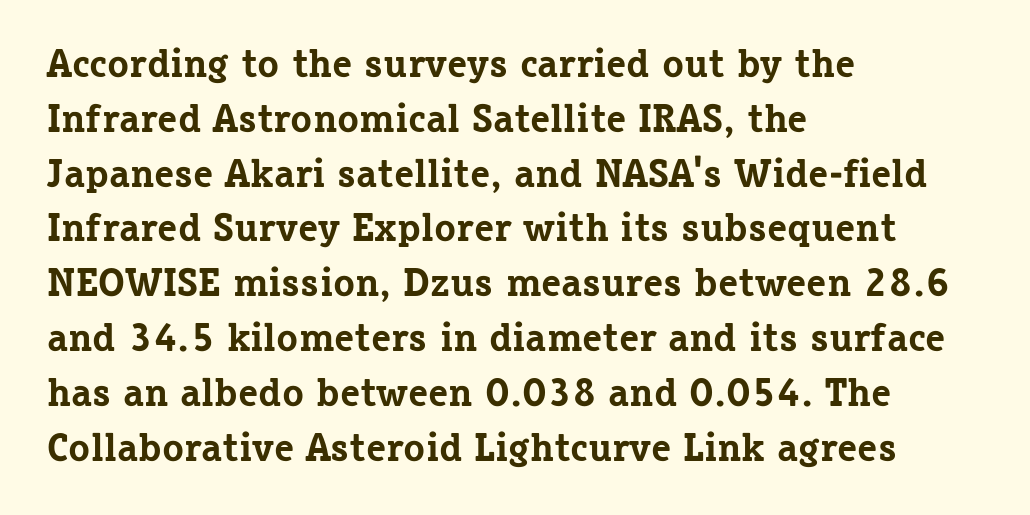
{"serif": "yes", "italic": "no", "bold": "yes", "weight": "bold", "width": "normal", "stroke_contrast": "low", "x_height": "medium", "monospaced": "no", "underline": "no", "align": "left", "line_spacing": "normal", "line_spacing_ratio": 1.37, "letter_spacing": "normal", "letter_spacing_em": 0.0, "glyph_px": 40}
